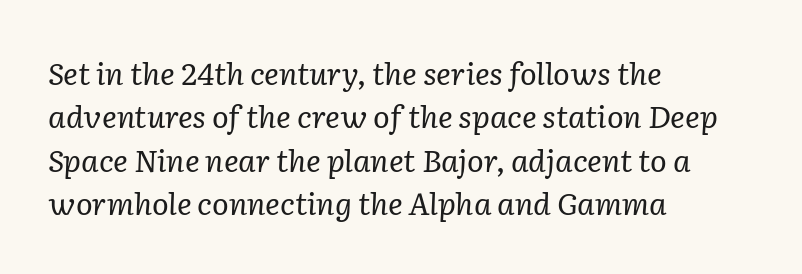
Q: Is the text bold? A: No.
Q: Is the text italic (slanted)? A: Yes, it leans right by about 2 degrees.
Q: Is the typeface a serif or a sans-serif typeface? A: Serif.
Q: Is the text underlined? A: No.
Q: How is the paragraph aligned? A: Left-aligned.
Q: Is the spacing between letters normal or unusually wide? A: Normal.
Q: Is the spacing between lines tight, normal or loose? A: Normal.
Q: Width (condensed, normal, or wide)? A: Normal.
Q: Stroke contrast? A: Low.
Q: x-height? A: Medium.
Q: Monospaced? A: No.
